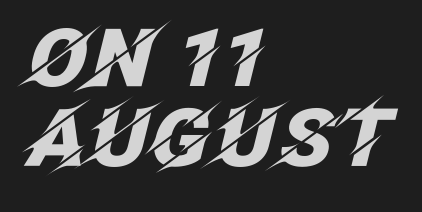
Q: Is the text bold? A: Yes.
Q: Is the text italic (slanted)? A: Yes, it leans right by about 12 degrees.
Q: Is the text underlined? A: No.
Q: How is the paragraph aligned? A: Left-aligned.
Q: Is the spacing between letters normal or unusually wide? A: Normal.
Q: Is the spacing between lines tight, normal or loose? A: Tight.
Q: Width (condensed, normal, or wide)? A: Normal.
Q: Stroke contrast? A: Low.
Q: x-height? A: Large.
Q: Monospaced? A: No.
